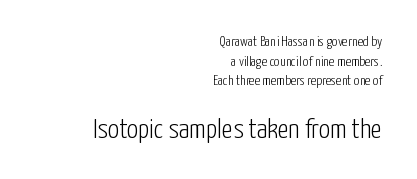
Q: Is the text bold? A: No.
Q: Is the text italic (slanted)? A: No, it is upright.
Q: Is the typeface a serif or a sans-serif typeface? A: Sans-serif.
Q: Is the text underlined? A: No.
Q: How is the paragraph aligned? A: Right-aligned.
Q: Is the spacing between letters normal or unusually wide? A: Normal.
Q: Is the spacing between lines tight, normal or loose? A: Normal.
Q: Which block of text is set in a larger size, the first (top) or the second (bottom)? A: The second (bottom) one.
Q: Width (condensed, normal, or wide)? A: Condensed.
Q: Stroke contrast? A: Low.
Q: x-height? A: Medium.
Q: Monospaced? A: No.
